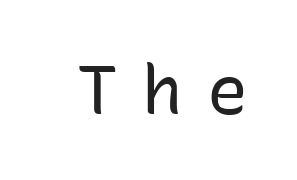
Heaviness? Minimal to ordinary, like unemphasized prose. The passage shown is typed in a proportional face where columns would drift. The typeface chosen for these lines omits serifs. The type sits square on the baseline with zero lean.
